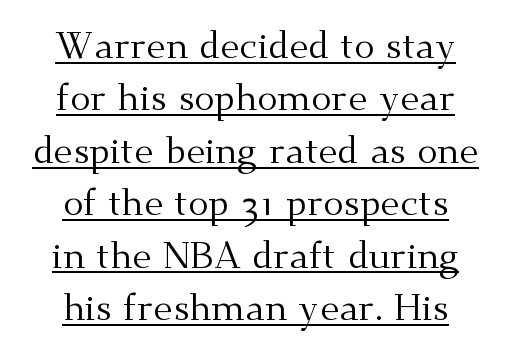
{"serif": "yes", "italic": "no", "bold": "no", "weight": "regular", "width": "normal", "stroke_contrast": "medium", "x_height": "small", "monospaced": "no", "underline": "yes", "line_spacing": "normal", "line_spacing_ratio": 1.38, "letter_spacing": "normal", "letter_spacing_em": 0.0, "glyph_px": 38}
